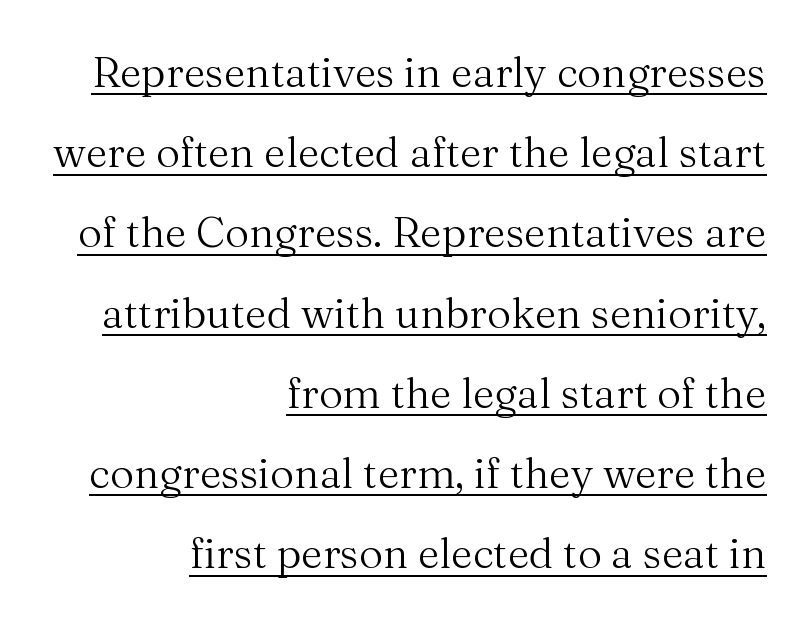
Q: Is the text bold? A: No.
Q: Is the text italic (slanted)? A: No, it is upright.
Q: Is the typeface a serif or a sans-serif typeface? A: Serif.
Q: Is the text underlined? A: Yes.
Q: How is the paragraph aligned? A: Right-aligned.
Q: Is the spacing between letters normal or unusually wide? A: Normal.
Q: Is the spacing between lines tight, normal or loose? A: Loose.
Q: Width (condensed, normal, or wide)? A: Normal.
Q: Stroke contrast? A: Medium.
Q: x-height? A: Medium.
Q: Monospaced? A: No.
